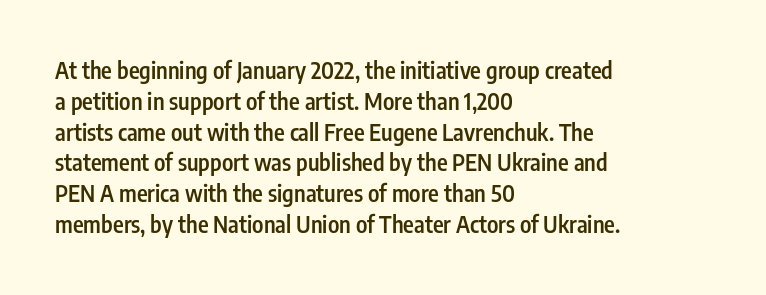
{"italic": "no", "bold": "semi", "underline": "no", "align": "left", "line_spacing": "normal", "line_spacing_ratio": 1.34, "letter_spacing": "normal", "letter_spacing_em": 0.0, "glyph_px": 23}
